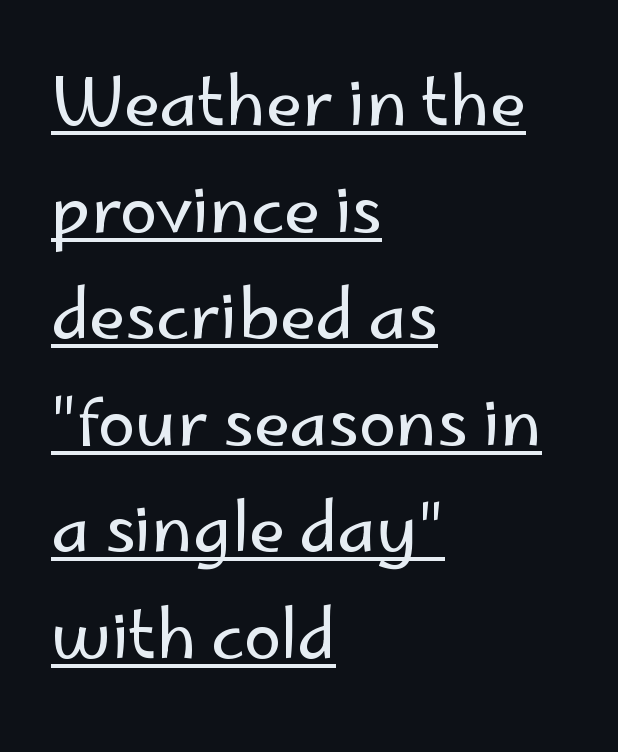
Q: Is the text bold? A: No.
Q: Is the text italic (slanted)? A: No, it is upright.
Q: Is the typeface a serif or a sans-serif typeface? A: Sans-serif.
Q: Is the text underlined? A: Yes.
Q: How is the paragraph aligned? A: Left-aligned.
Q: Is the spacing between letters normal or unusually wide? A: Normal.
Q: Is the spacing between lines tight, normal or loose? A: Normal.
Q: Width (condensed, normal, or wide)? A: Normal.
Q: Stroke contrast? A: Low.
Q: x-height? A: Small.
Q: Monospaced? A: No.
